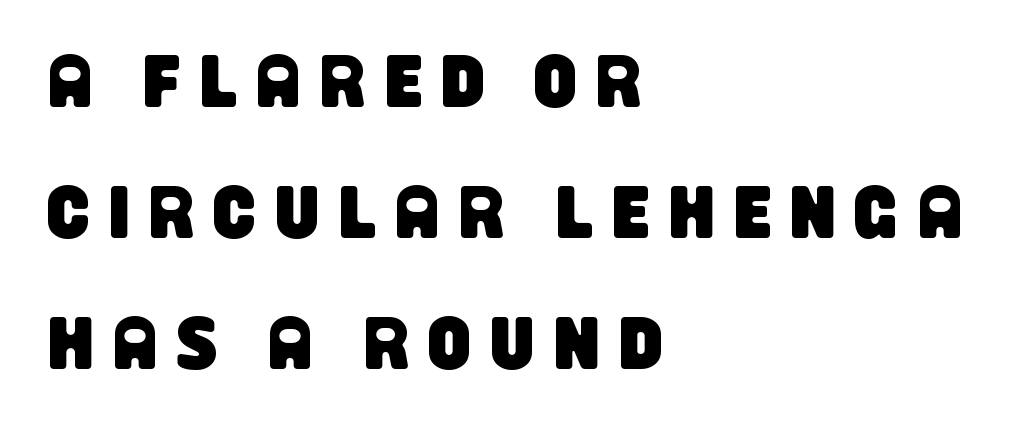
A clean baseline with only descenders dipping below it. The line texture is sparse and dotted thanks to wide tracking. All the whitespace from short lines collects on the right. Proportional: the letters do not fall into vertical columns. The passage shown is typeset with a sans-serif family.
